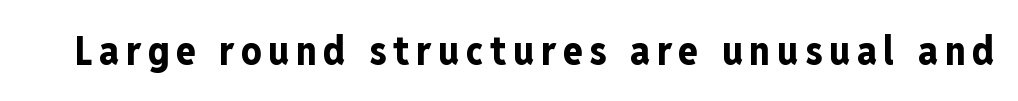
{"serif": "no", "italic": "no", "bold": "yes", "weight": "bold", "width": "condensed", "stroke_contrast": "low", "x_height": "medium", "monospaced": "no", "underline": "no", "glyph_px": 40}
